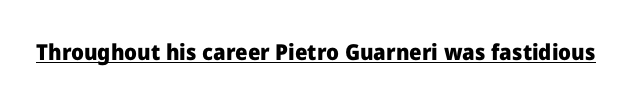
Q: Is the text bold? A: Yes.
Q: Is the text italic (slanted)? A: No, it is upright.
Q: Is the text underlined? A: Yes.
Q: Is the spacing between letters normal or unusually wide? A: Normal.
